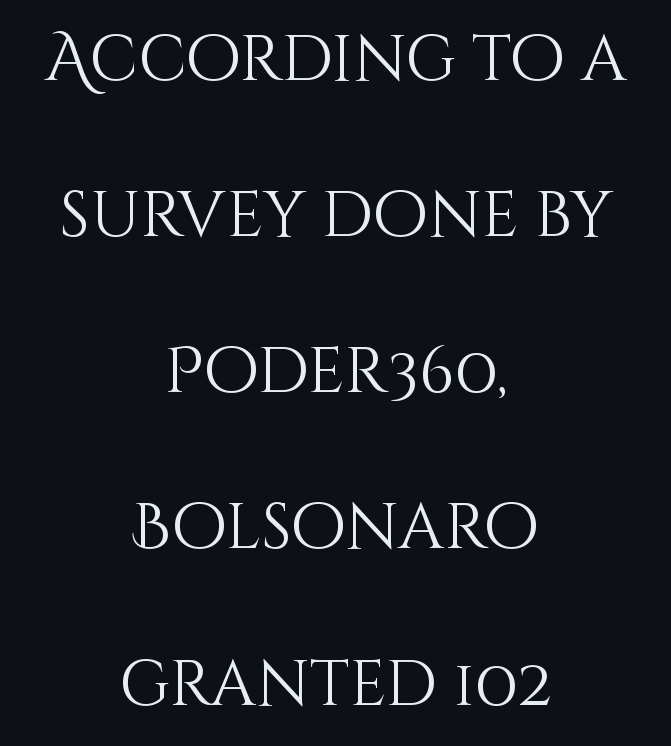
A typesetter would call this proportional, since set widths differ per character. Default kerning and tracking; the words read as compact shapes. Check the space under the baseline: it is left empty. The typesetting does not lean heavy: it is not bold.
